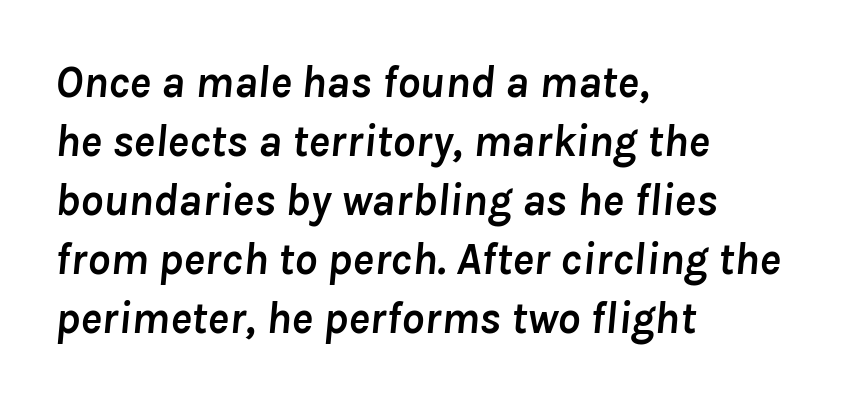
The image shows 45 px semibold type, italic (leaning right); set left-aligned, normal line spacing (1.31x), normal letter spacing, not underlined; low stroke contrast and a medium x-height.
